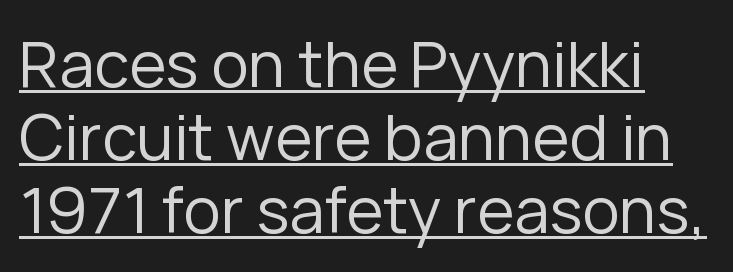
{"serif": "no", "italic": "no", "bold": "no", "weight": "regular", "width": "normal", "stroke_contrast": "low", "x_height": "medium", "monospaced": "no", "underline": "yes", "align": "left", "line_spacing_ratio": 1.16, "letter_spacing": "normal", "letter_spacing_em": 0.0, "glyph_px": 63}
